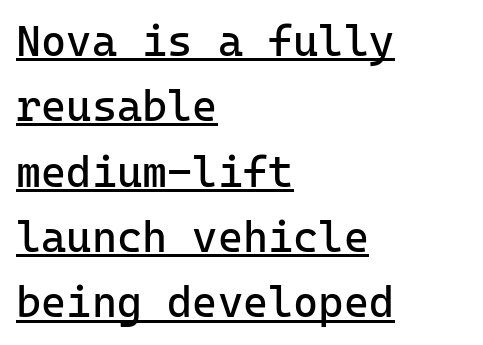
Do the characters align in a grid? Yes, the font is monospaced. Bold? No — there's no thickening of the strokes. The passage shown is typeset with a sans-serif family. The lettering stays uniformly vertical, giving the passage a roman look. Regular leading. Alignment: flush left.
